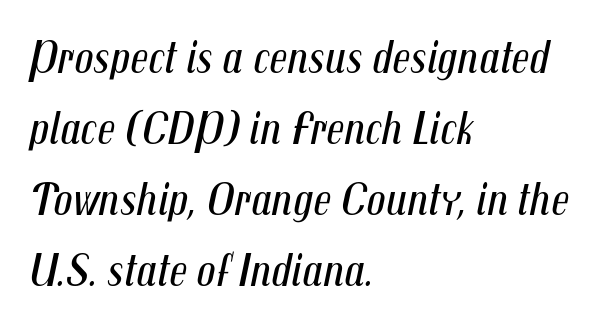
Horizontally, the lines are justified to the leading edge only. Compared with typical body copy, the letter spacing here is the same. Observe the lean: these are italic letterforms. Looks like regular typesetting: each glyph gets only the width it needs. The face looks like a standard text weight, possibly lighter.
